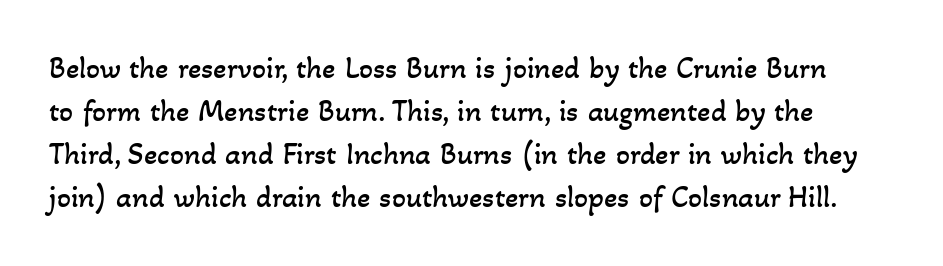
The image shows 31 px regular-weight type; set normal line spacing (1.39x), normal letter spacing, not underlined; low stroke contrast and a small x-height.
